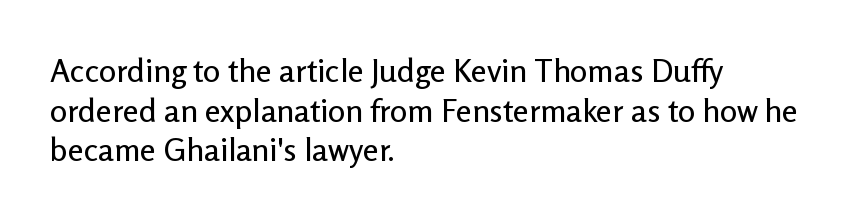
No italicization has been applied; the sample stays upright. Decoration check: the copy has no underline. Horizontally, the lines are justified to the leading edge only. Caption: standard tracking, unaltered. To sum up the face: it is a sans, with no serifs.
